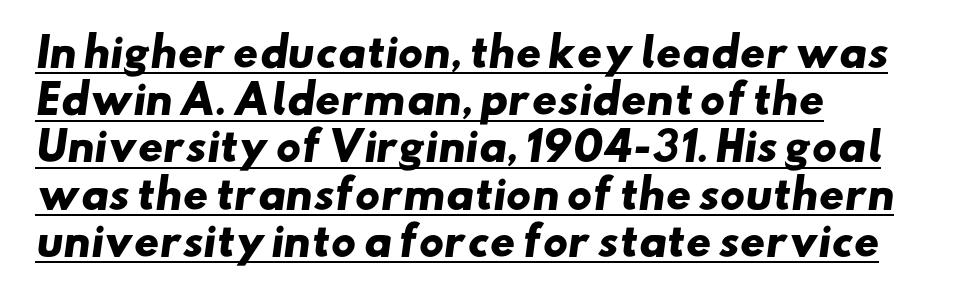
The image shows 39 px heavy, wide sans-serif type; set left-aligned, line spacing 1.21x, normal letter spacing, underlined; low stroke contrast and a small x-height.
